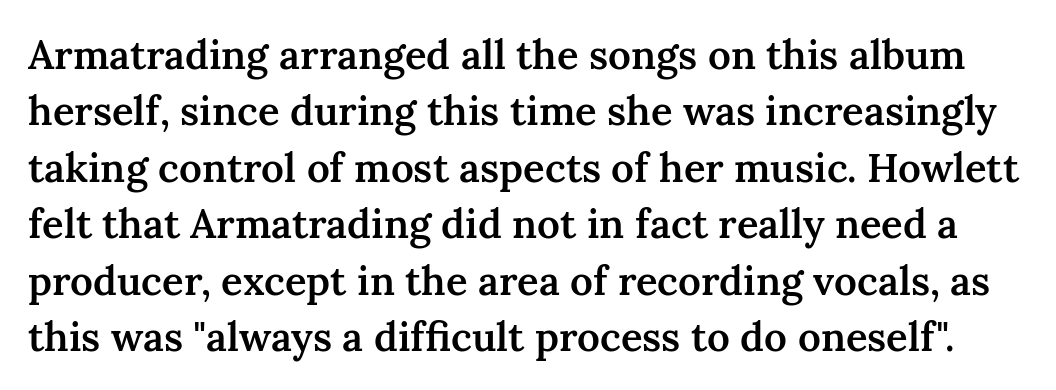
The image shows 40 px semibold serif type, upright; set normal line spacing (1.41x), normal letter spacing, not underlined; medium stroke contrast and a medium x-height.
